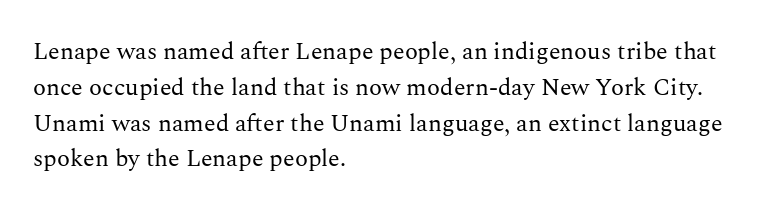
Q: Is the text bold? A: No.
Q: Is the text italic (slanted)? A: No, it is upright.
Q: Is the text underlined? A: No.
Q: How is the paragraph aligned? A: Left-aligned.
Q: Is the spacing between letters normal or unusually wide? A: Normal.
Q: Is the spacing between lines tight, normal or loose? A: Normal.
